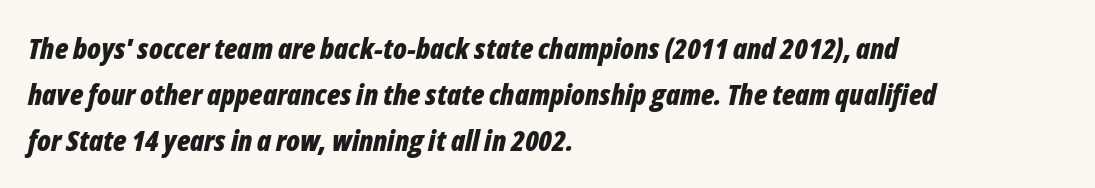
Plain, unruled lines of type. Line beginnings align vertically; line endings do not. This sample has the flowing, uneven cadence of proportional lettering. Summary of vertical rhythm: regular, with standard interline spacing. Inter-character spacing is left at the font's built-in metrics. Typesetter's note: full bold, strokes at maximum text heaviness.
